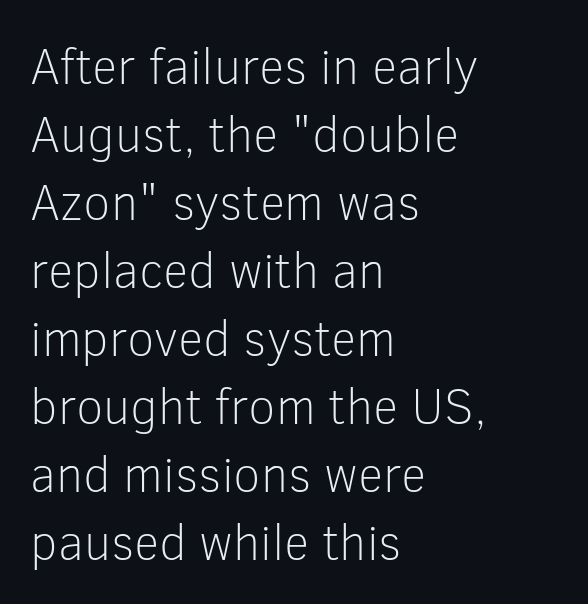
Successive baselines arrive at the customary interval. Proportional: the letters do not fall into vertical columns. The paragraph shown leans on its left margin. Ordinary non-slanted type is in use. Stems and bowls with no extra thickness — not bold. Honestly, there is no underline to notice here at all.
